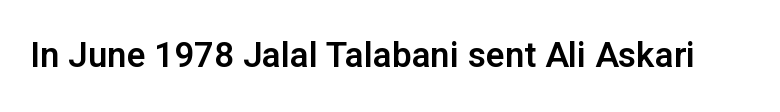
The image shows 35 px sans-serif type, upright; set normal letter spacing, not underlined; low stroke contrast and a medium x-height.
